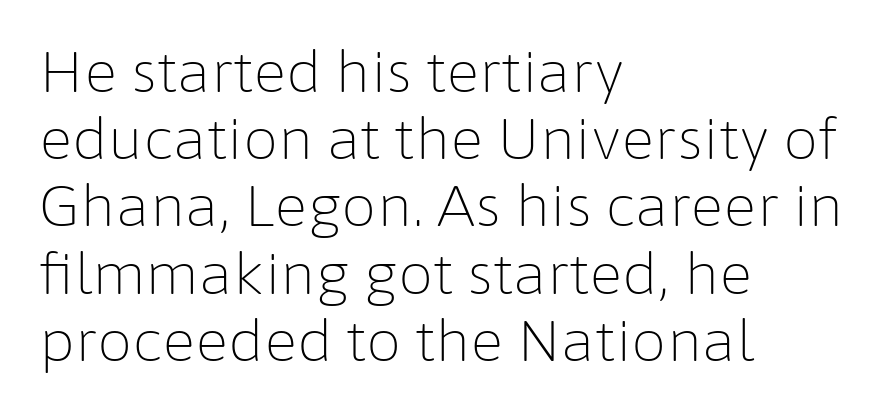
Q: Is the text bold? A: No.
Q: Is the text italic (slanted)? A: No, it is upright.
Q: Is the typeface a serif or a sans-serif typeface? A: Sans-serif.
Q: Is the text underlined? A: No.
Q: How is the paragraph aligned? A: Left-aligned.
Q: Is the spacing between letters normal or unusually wide? A: Normal.
Q: Width (condensed, normal, or wide)? A: Normal.
Q: Stroke contrast? A: Low.
Q: x-height? A: Medium.
Q: Monospaced? A: No.
